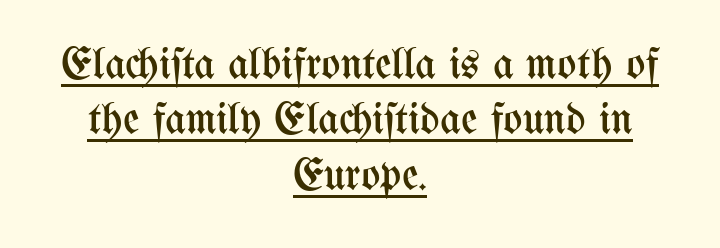
{"italic": "no", "bold": "no", "weight": "regular", "width": "condensed", "stroke_contrast": "medium", "x_height": "medium", "monospaced": "no", "underline": "yes", "align": "center", "line_spacing_ratio": 1.23, "letter_spacing": "normal", "letter_spacing_em": 0.0, "glyph_px": 45}
